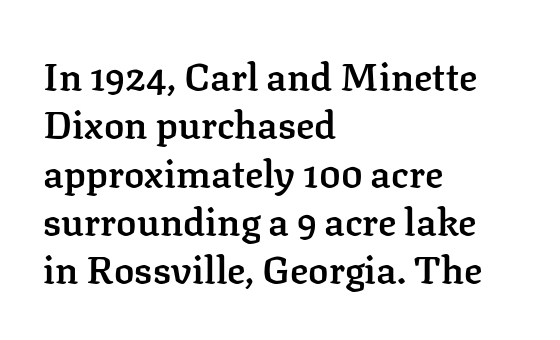
Q: Is the text bold? A: Semi-bold.
Q: Is the text italic (slanted)? A: No, it is upright.
Q: Is the typeface a serif or a sans-serif typeface? A: Serif.
Q: Is the text underlined? A: No.
Q: How is the paragraph aligned? A: Left-aligned.
Q: Is the spacing between letters normal or unusually wide? A: Normal.
Q: Is the spacing between lines tight, normal or loose? A: Normal.
Q: Width (condensed, normal, or wide)? A: Normal.
Q: Stroke contrast? A: Low.
Q: x-height? A: Medium.
Q: Monospaced? A: No.
